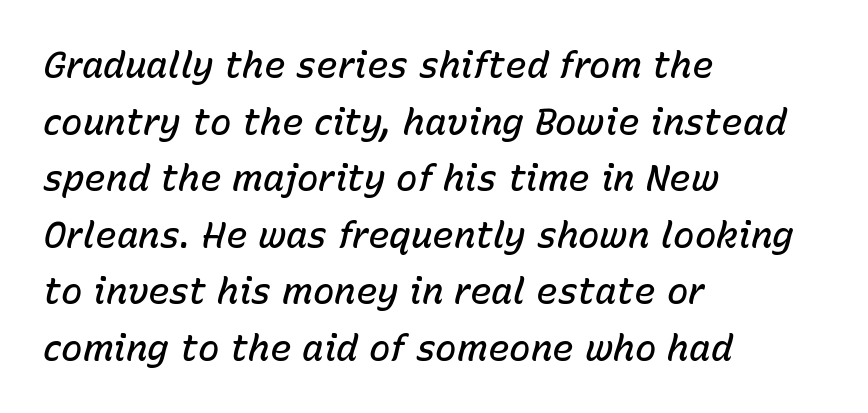
Q: Is the text bold? A: Semi-bold.
Q: Is the text italic (slanted)? A: Yes, it leans right by about 15 degrees.
Q: Is the text underlined? A: No.
Q: How is the paragraph aligned? A: Left-aligned.
Q: Is the spacing between letters normal or unusually wide? A: Normal.
Q: Is the spacing between lines tight, normal or loose? A: Normal.
Q: Width (condensed, normal, or wide)? A: Normal.
Q: Stroke contrast? A: Low.
Q: x-height? A: Medium.
Q: Monospaced? A: No.
